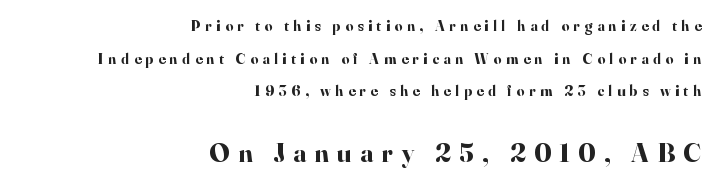
{"italic": "no", "bold": "yes", "underline": "no", "align": "right", "line_spacing": "loose", "line_spacing_ratio": 2.17, "letter_spacing": "wide", "letter_spacing_em": 0.31, "larger_block": "second", "size_ratio": 1.8, "glyph_px": 27}
